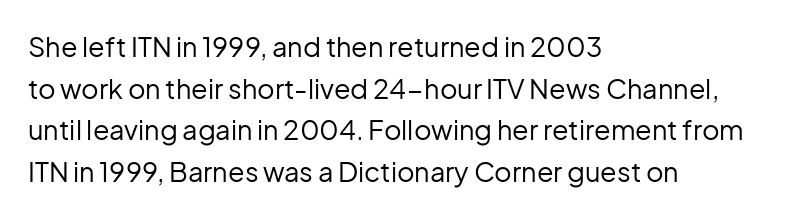
{"italic": "no", "bold": "no", "underline": "no", "align": "left", "line_spacing": "normal", "line_spacing_ratio": 1.54, "letter_spacing": "normal", "letter_spacing_em": 0.0, "glyph_px": 27}
